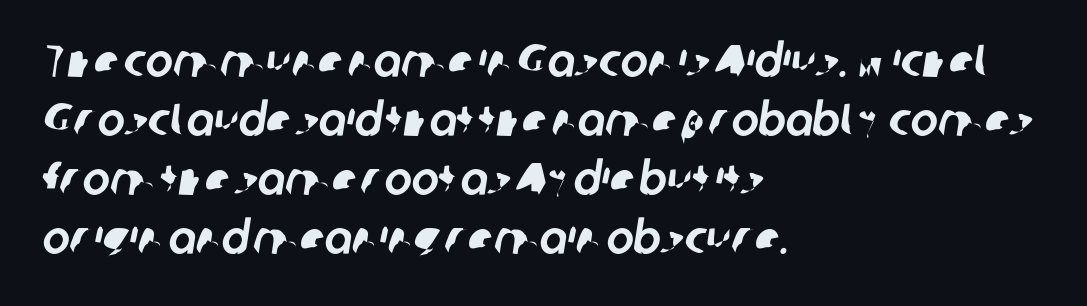
{"serif": "no", "width": "normal", "stroke_contrast": "low", "x_height": "medium", "monospaced": "no", "underline": "no", "align": "left", "line_spacing": "normal", "line_spacing_ratio": 1.28, "letter_spacing": "normal", "letter_spacing_em": 0.0, "glyph_px": 46}
